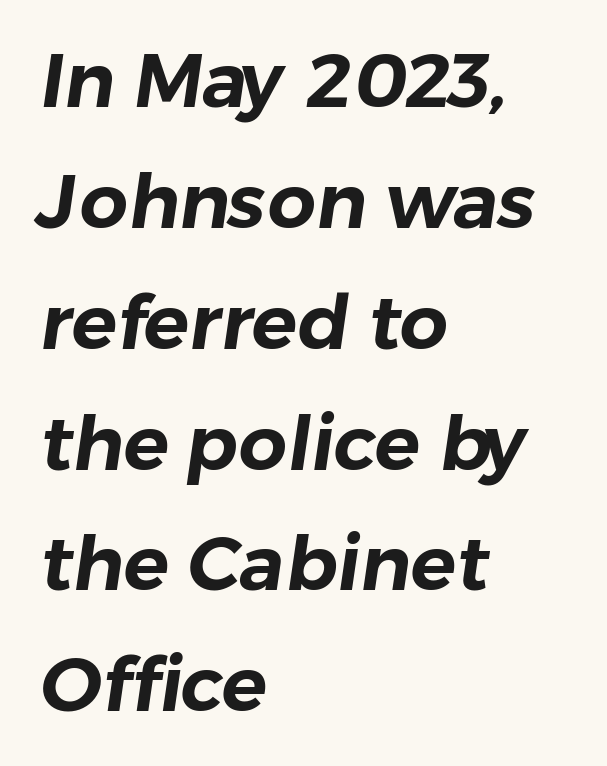
The typeface chosen for these lines omits serifs. These lines are rendered in a variable-pitch font. The letterforms sit shoulder to shoulder at normal distance. The passage shown is not underscored anywhere. In CSS terms this would be text-align: left. Regarding leading, the lines here are spaced in the standard way.
